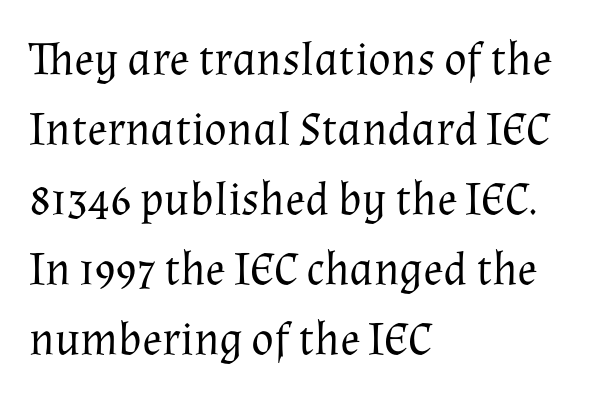
The image shows 47 px regular-weight serif type, upright; set left-aligned, normal line spacing (1.49x), normal letter spacing, not underlined; medium stroke contrast and a medium x-height.
